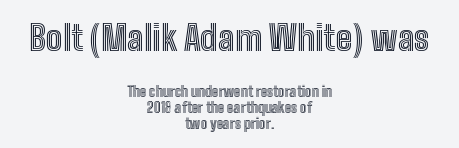
{"italic": "no", "width": "condensed", "x_height": "medium", "monospaced": "no", "underline": "no", "align": "center", "line_spacing": "tight", "line_spacing_ratio": 1.12, "letter_spacing": "normal", "letter_spacing_em": 0.0, "larger_block": "first", "size_ratio": 2.5, "glyph_px": 35}
